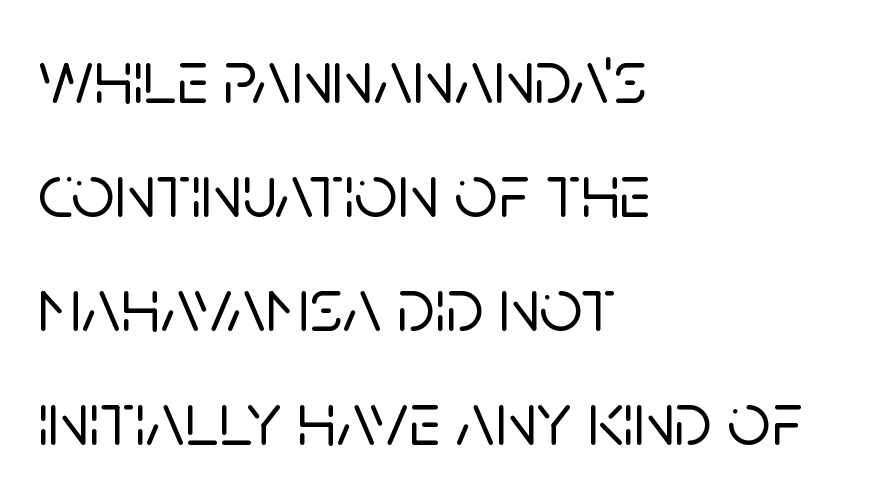
The gap between lines stays unmarked. Rendered with straight, roman letterforms. Varying glyph widths throughout — classic text-font behaviour. Are there feet on the stems? There aren't — it's a sans.
